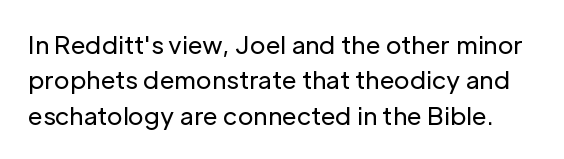
Q: Is the text bold? A: No.
Q: Is the text italic (slanted)? A: No, it is upright.
Q: Is the text underlined? A: No.
Q: Is the spacing between letters normal or unusually wide? A: Normal.
Q: Is the spacing between lines tight, normal or loose? A: Normal.
